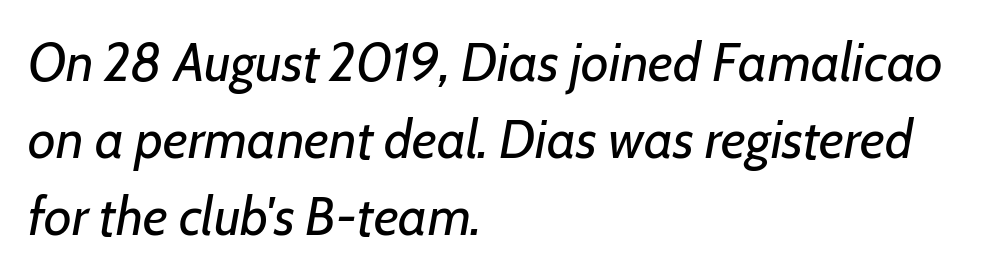
{"italic": "yes", "lean": "right", "slant_degrees": 7, "bold": "no", "weight": "regular", "width": "normal", "stroke_contrast": "low", "x_height": "medium", "monospaced": "no", "underline": "no", "align": "left", "line_spacing": "normal", "line_spacing_ratio": 1.43, "letter_spacing": "normal", "letter_spacing_em": 0.0, "glyph_px": 54}
